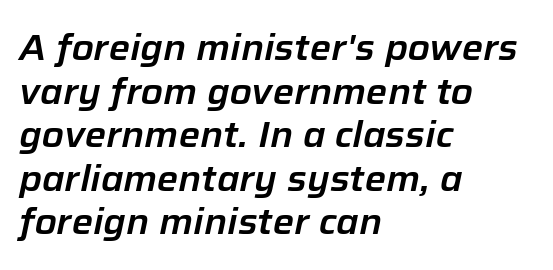
The image shows 36 px text type, italic (leaning right); set left-aligned, line spacing 1.21x, normal letter spacing, not underlined; low stroke contrast and a medium x-height.
